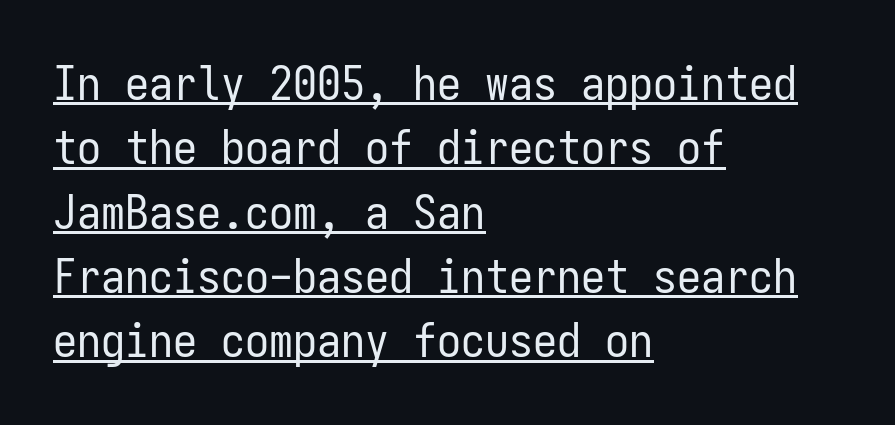
{"serif": "no", "italic": "no", "bold": "no", "weight": "regular", "width": "condensed", "stroke_contrast": "low", "x_height": "medium", "monospaced": "yes", "underline": "yes", "align": "left", "line_spacing": "normal", "line_spacing_ratio": 1.34, "letter_spacing": "normal", "letter_spacing_em": 0.0, "glyph_px": 48}
